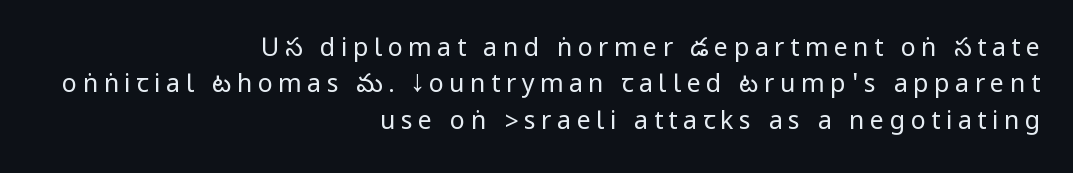
Check under the words: just untouched page. This rendering widens character spacing well past its baseline value. The lettering holds an erect, upright posture throughout. Compared with a flush-left layout, this one pins lines to the opposite, right side.
